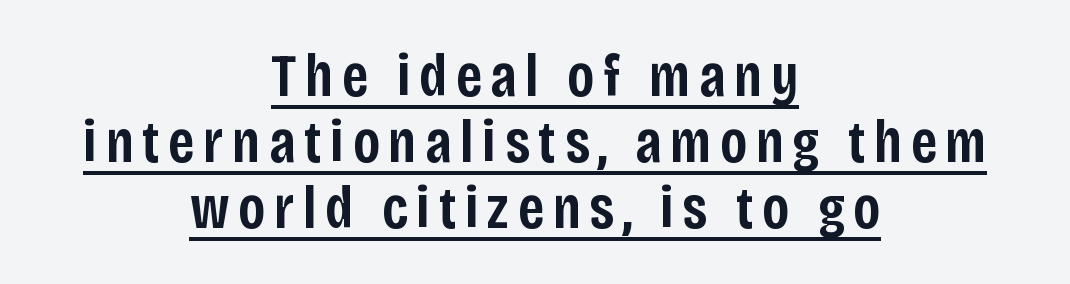
Varying glyph widths throughout — classic text-font behaviour. The words here are underlined. A somewhat darkened texture: the type is semibold rather than bold. Is the block centered? Yes — each line is placed symmetrically about the middle. The lettering stays uniformly vertical, giving the passage a roman look.
